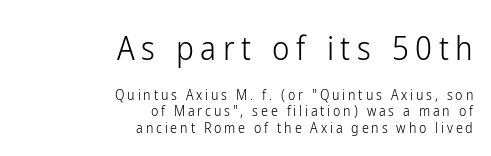
In terms of letterform style, serifs are entirely absent. Scale decreases going downward across the two blocks. This sample trades vertical openness for compactness between lines. Is the type heavy? It reads as light-to-regular instead. Reading down the block, your eye finds every line finishing at a fixed right position. Posture: vertical.
